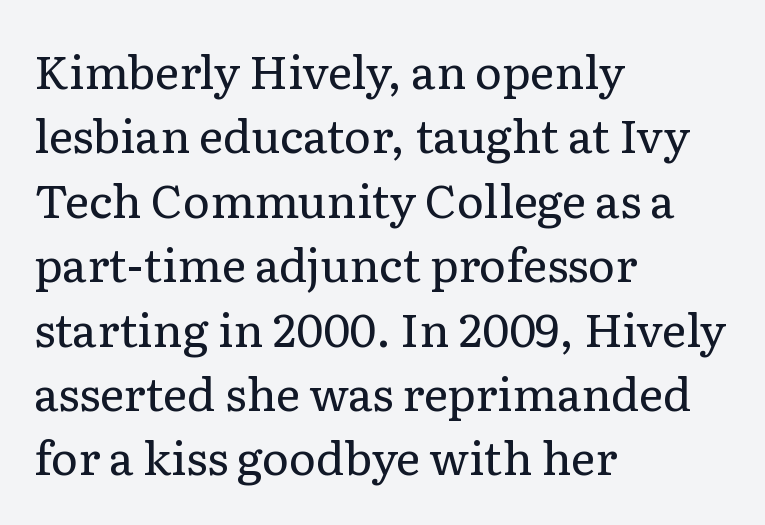
{"serif": "yes", "italic": "no", "bold": "no", "weight": "regular", "width": "normal", "stroke_contrast": "low", "x_height": "medium", "monospaced": "no", "underline": "no", "align": "left", "line_spacing": "normal", "line_spacing_ratio": 1.4, "letter_spacing": "normal", "letter_spacing_em": 0.0, "glyph_px": 46}
